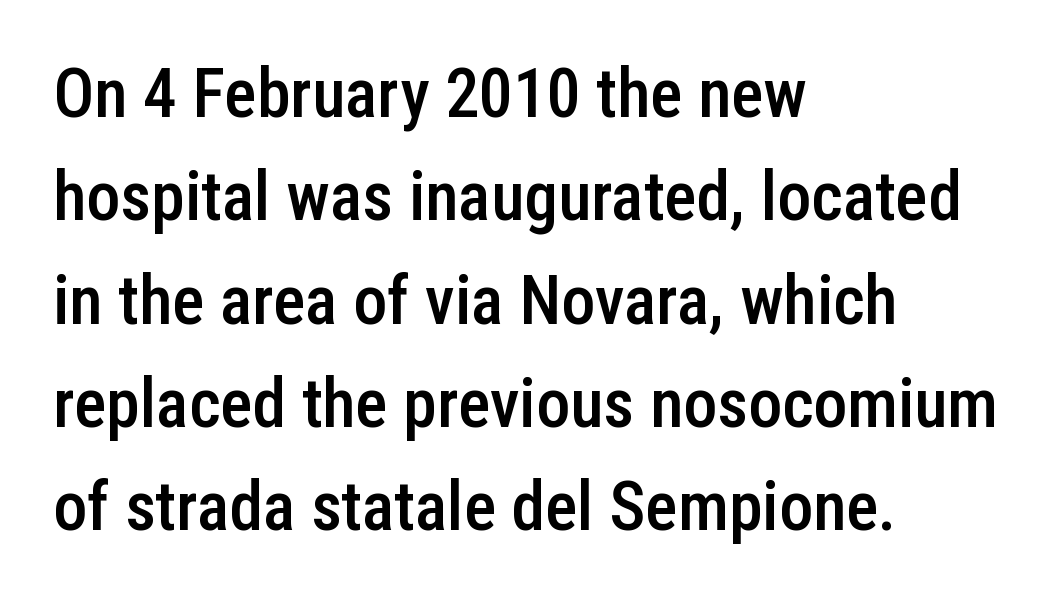
The image shows 68 px semibold, condensed sans-serif type, upright; set left-aligned, normal line spacing (1.52x), normal letter spacing, not underlined; low stroke contrast and a medium x-height.
